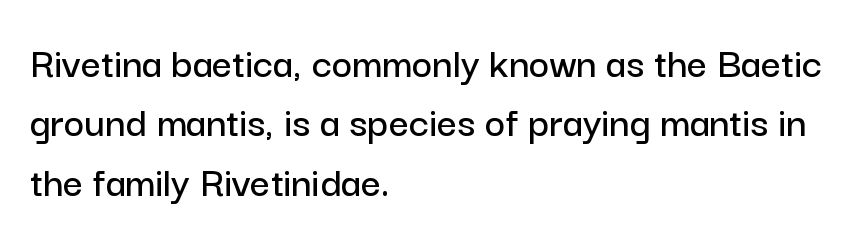
Q: Is the text italic (slanted)? A: No, it is upright.
Q: Is the typeface a serif or a sans-serif typeface? A: Sans-serif.
Q: Is the text underlined? A: No.
Q: How is the paragraph aligned? A: Left-aligned.
Q: Is the spacing between letters normal or unusually wide? A: Normal.
Q: Is the spacing between lines tight, normal or loose? A: Normal.
Q: Width (condensed, normal, or wide)? A: Normal.
Q: Stroke contrast? A: Low.
Q: x-height? A: Medium.
Q: Monospaced? A: No.
